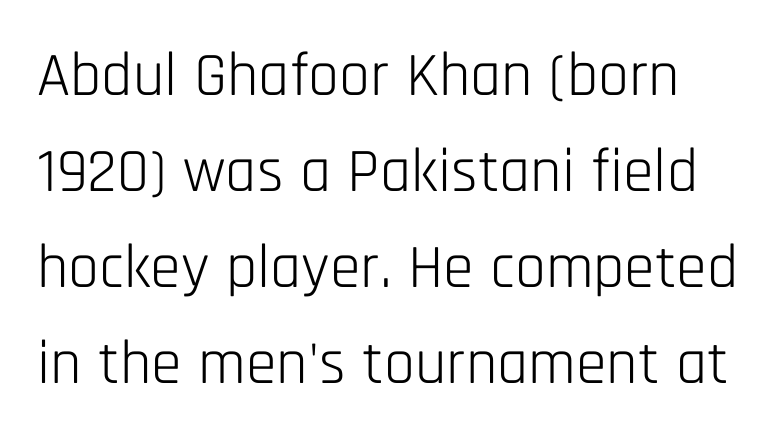
Heft: none added — not bold. In terms of posture, this sample is upright. You can tell from the bare stems that sans-serif type was used. Do the characters align in a grid? No, the font is proportional. Nobody touched the tracking dial on this one. A bare baseline throughout the passage.
